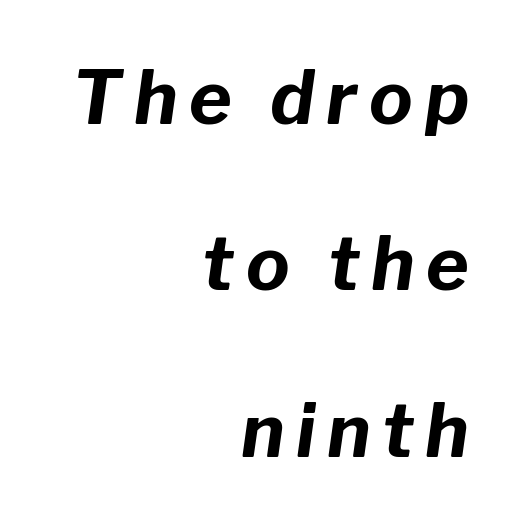
Q: Is the text bold? A: Yes.
Q: Is the text italic (slanted)? A: Yes, it leans right by about 8 degrees.
Q: Is the text underlined? A: No.
Q: How is the paragraph aligned? A: Right-aligned.
Q: Is the spacing between lines tight, normal or loose? A: Loose.
Q: Width (condensed, normal, or wide)? A: Normal.
Q: Stroke contrast? A: Low.
Q: x-height? A: Medium.
Q: Monospaced? A: No.
